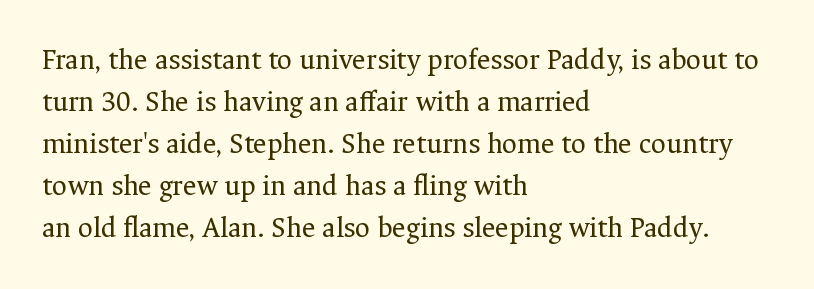
{"serif": "yes", "italic": "no", "bold": "no", "weight": "regular", "width": "normal", "stroke_contrast": "medium", "x_height": "medium", "monospaced": "no", "underline": "no", "align": "left", "line_spacing": "normal", "line_spacing_ratio": 1.45, "letter_spacing": "normal", "letter_spacing_em": 0.0, "glyph_px": 29}
